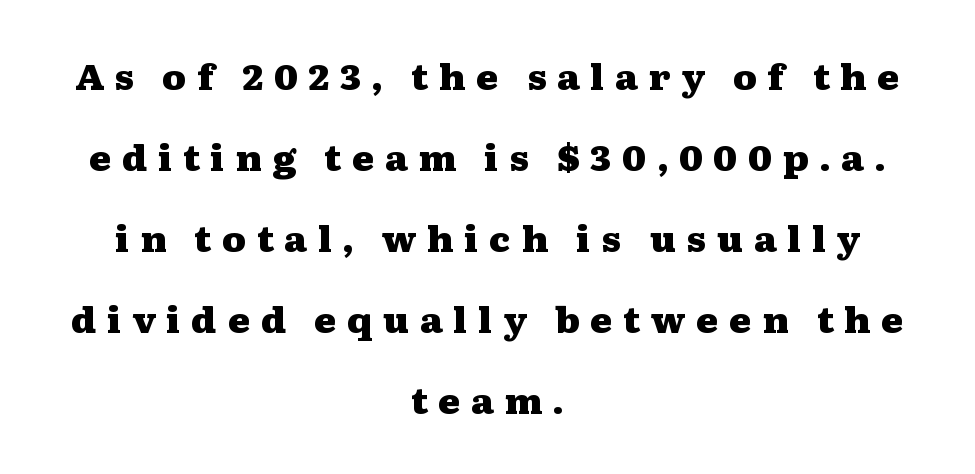
Q: Is the text bold? A: Yes.
Q: Is the text italic (slanted)? A: No, it is upright.
Q: Is the typeface a serif or a sans-serif typeface? A: Serif.
Q: Is the text underlined? A: No.
Q: How is the paragraph aligned? A: Centered.
Q: Is the spacing between letters normal or unusually wide? A: Unusually wide.
Q: Is the spacing between lines tight, normal or loose? A: Loose.
Q: Width (condensed, normal, or wide)? A: Wide.
Q: Stroke contrast? A: Medium.
Q: x-height? A: Medium.
Q: Monospaced? A: No.
